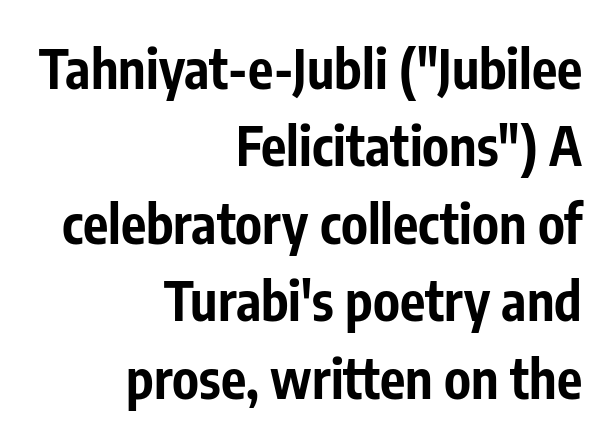
Q: Is the text bold? A: Yes.
Q: Is the text italic (slanted)? A: No, it is upright.
Q: Is the typeface a serif or a sans-serif typeface? A: Sans-serif.
Q: Is the text underlined? A: No.
Q: How is the paragraph aligned? A: Right-aligned.
Q: Is the spacing between letters normal or unusually wide? A: Normal.
Q: Is the spacing between lines tight, normal or loose? A: Normal.
Q: Width (condensed, normal, or wide)? A: Condensed.
Q: Stroke contrast? A: Low.
Q: x-height? A: Medium.
Q: Monospaced? A: No.
